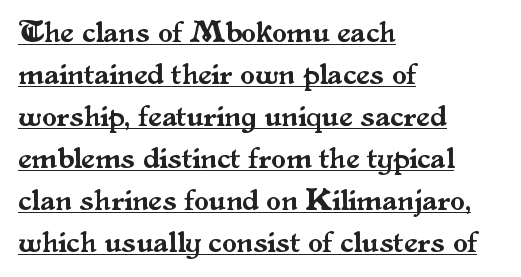
{"serif": "yes", "italic": "no", "width": "normal", "stroke_contrast": "medium", "x_height": "small", "monospaced": "no", "underline": "yes", "align": "left", "line_spacing": "normal", "line_spacing_ratio": 1.4, "letter_spacing": "normal", "letter_spacing_em": 0.0, "glyph_px": 30}
